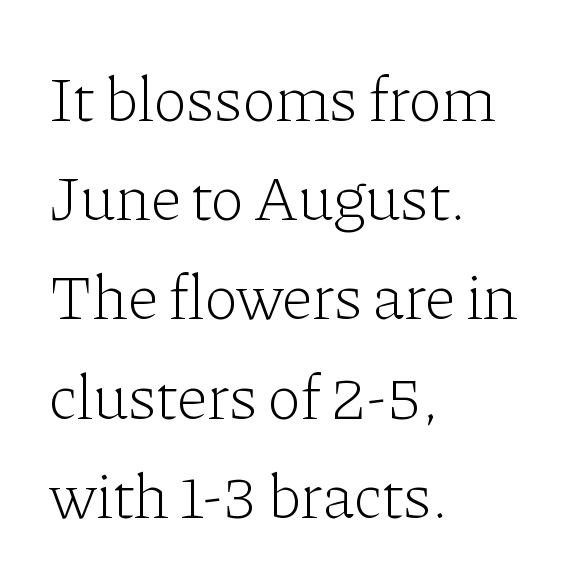
Vertical stems look standard width or narrower in stroke. The rows are spaced the way most documents space them. Tall strokes in this sample are plumb rather than angled. The line texture is even and compact thanks to regular tracking. Left-aligned paragraph, ragged on the right.
